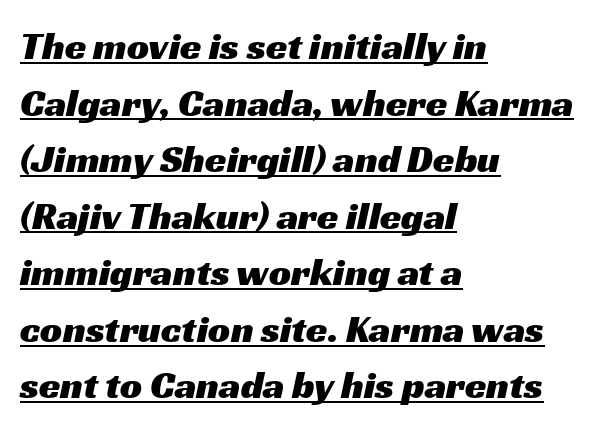
Q: Is the typeface a serif or a sans-serif typeface? A: Sans-serif.
Q: Is the text underlined? A: Yes.
Q: How is the paragraph aligned? A: Left-aligned.
Q: Is the spacing between letters normal or unusually wide? A: Normal.
Q: Is the spacing between lines tight, normal or loose? A: Normal.
Q: Width (condensed, normal, or wide)? A: Wide.
Q: Stroke contrast? A: Medium.
Q: x-height? A: Medium.
Q: Monospaced? A: No.
